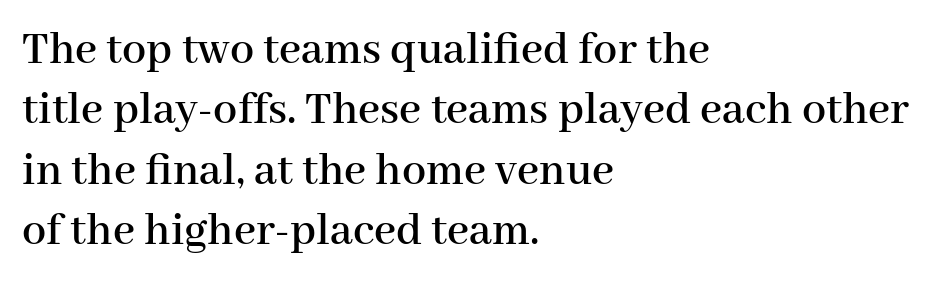
Q: Is the text italic (slanted)? A: No, it is upright.
Q: Is the typeface a serif or a sans-serif typeface? A: Serif.
Q: Is the text underlined? A: No.
Q: How is the paragraph aligned? A: Left-aligned.
Q: Is the spacing between letters normal or unusually wide? A: Normal.
Q: Is the spacing between lines tight, normal or loose? A: Normal.
Q: Width (condensed, normal, or wide)? A: Normal.
Q: Stroke contrast? A: High.
Q: x-height? A: Medium.
Q: Monospaced? A: No.
